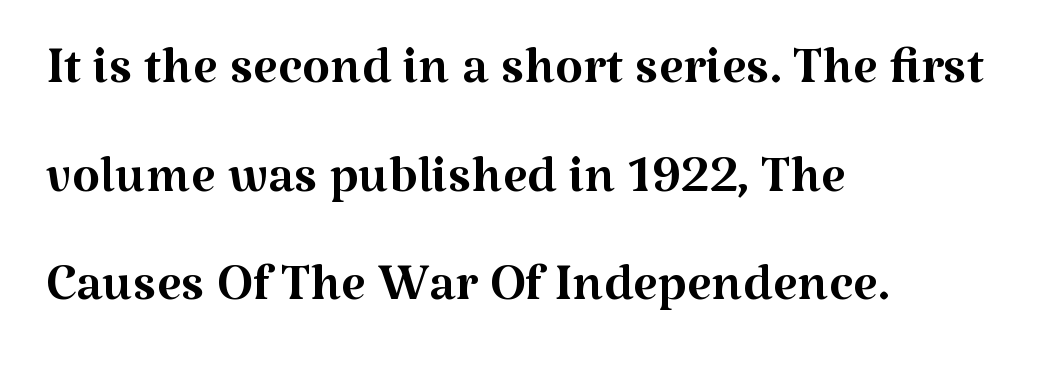
Q: Is the text bold? A: No.
Q: Is the text italic (slanted)? A: No, it is upright.
Q: Is the typeface a serif or a sans-serif typeface? A: Serif.
Q: Is the text underlined? A: No.
Q: How is the paragraph aligned? A: Left-aligned.
Q: Is the spacing between letters normal or unusually wide? A: Normal.
Q: Is the spacing between lines tight, normal or loose? A: Normal.
Q: Width (condensed, normal, or wide)? A: Normal.
Q: Stroke contrast? A: Medium.
Q: x-height? A: Medium.
Q: Monospaced? A: No.
